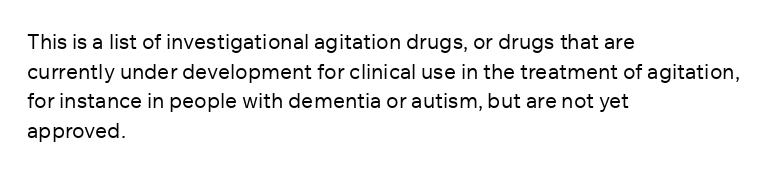
Quick note: underline off. Do the letters lean? They stand straight. The text block is weighted toward the left margin, trailing off unevenly rightward. This rendering leaves character spacing at its baseline value. Vertical spacing — default.
